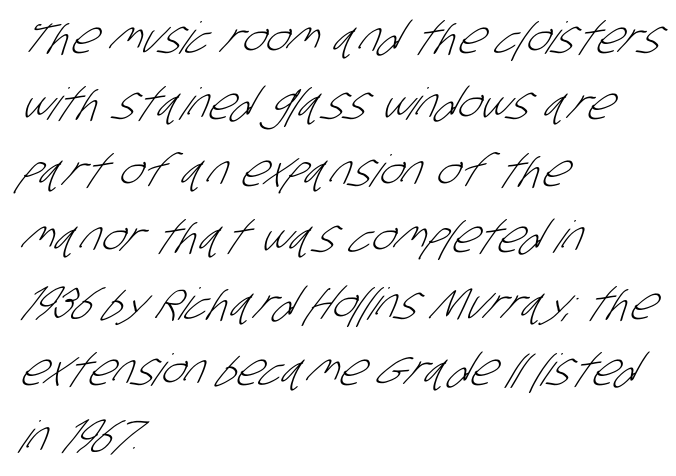
{"serif": "no", "bold": "no", "weight": "light", "width": "condensed", "stroke_contrast": "low", "x_height": "large", "monospaced": "no", "underline": "no", "align": "left", "line_spacing": "normal", "line_spacing_ratio": 1.51, "letter_spacing": "normal", "letter_spacing_em": 0.0, "glyph_px": 44}
